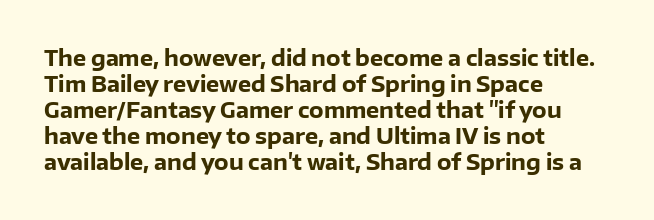
The strokes are fattened all the way to bold. Visually the block forms a straight wall on the left and a jagged coastline on the right. A typesetter would mark this as roman, not italic. The words here are not underlined.
